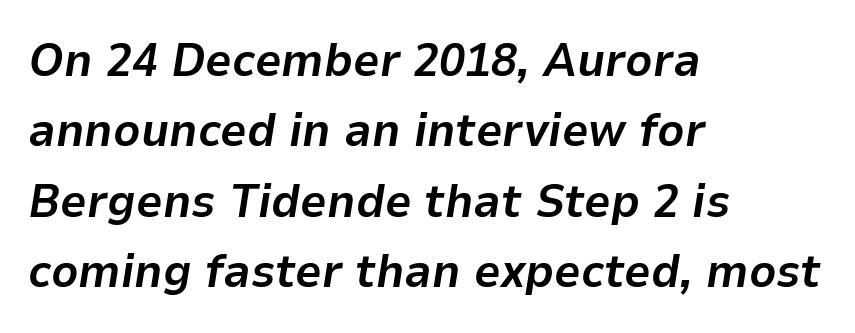
A clean baseline with only descenders dipping below it. Rows of type keep a routine distance in the vertical direction. There's an unmistakable incline to the writing here. Think of a printed novel: that variable character pitch is what you see here. Notice how thick the strokes are: this is what a full bold looks like.
